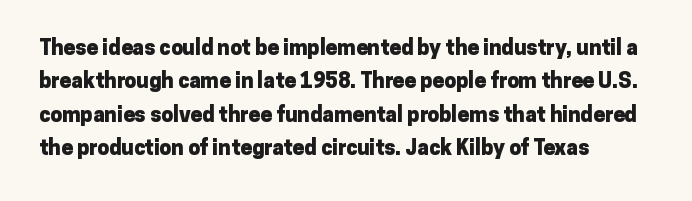
Q: Is the text bold? A: Yes.
Q: Is the text italic (slanted)? A: No, it is upright.
Q: Is the text underlined? A: No.
Q: How is the paragraph aligned? A: Left-aligned.
Q: Is the spacing between letters normal or unusually wide? A: Normal.
Q: Is the spacing between lines tight, normal or loose? A: Normal.
